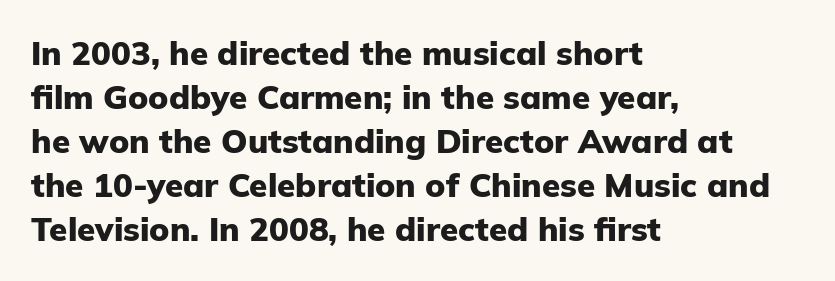
Standard letterfit; no display-style spreading of the glyphs. Notice how the passage keeps a crisp vertical edge on the left only. The passage shown is typed in a proportional face where columns would drift. The strokes are fattened all the way to bold. Nope, no serifs anywhere on these letters.
